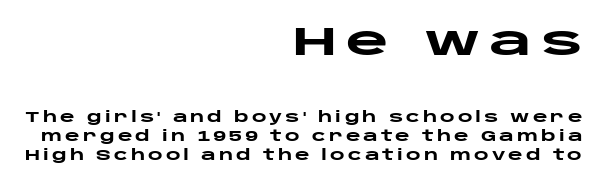
The image shows 41 px heavy, wide sans-serif type, upright; set right-aligned, normal line spacing (1.35x), unusually wide letter spacing (+0.22 em), not underlined; the first (top) block is 2.93x larger; low stroke contrast and a large x-height.
